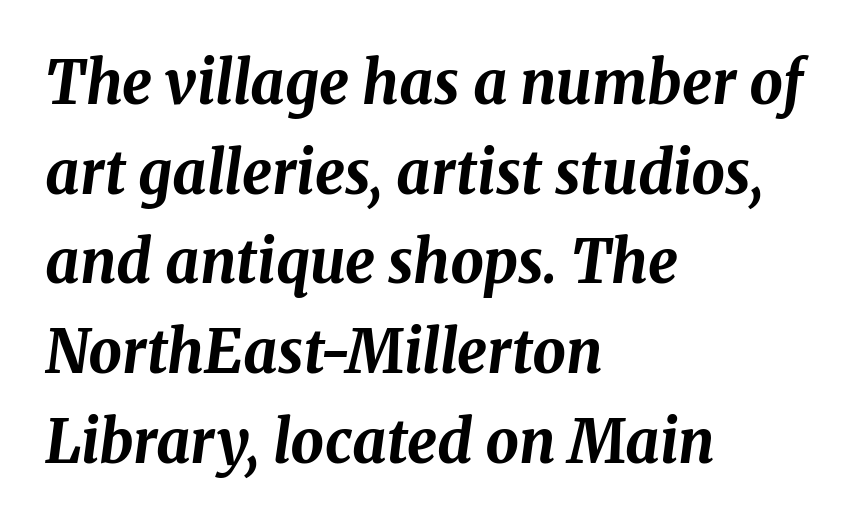
Q: Is the text bold? A: Yes.
Q: Is the text italic (slanted)? A: Yes, it leans right by about 8 degrees.
Q: Is the text underlined? A: No.
Q: How is the paragraph aligned? A: Left-aligned.
Q: Is the spacing between letters normal or unusually wide? A: Normal.
Q: Is the spacing between lines tight, normal or loose? A: Normal.
Q: Width (condensed, normal, or wide)? A: Normal.
Q: Stroke contrast? A: Medium.
Q: x-height? A: Medium.
Q: Monospaced? A: No.
